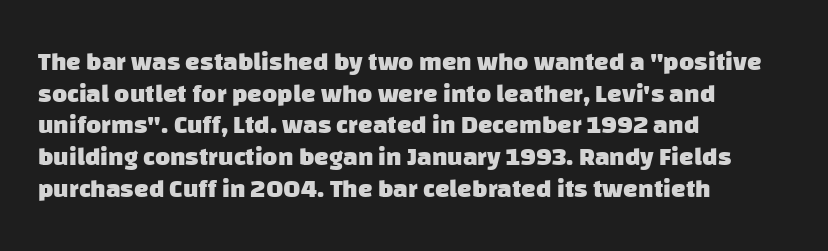
Spacing between characters is what you'd get straight out of the box. The compositor pushed each line to the left boundary. Compared with an ordinary text face, these strokes are far heavier — a full bold. Beneath every word, the page is bare.
